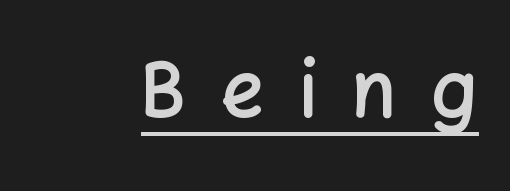
{"serif": "no", "italic": "no", "bold": "semi", "weight": "semibold", "width": "normal", "stroke_contrast": "low", "x_height": "medium", "monospaced": "no", "underline": "yes", "letter_spacing": "wide", "letter_spacing_em": 0.46, "glyph_px": 76}
